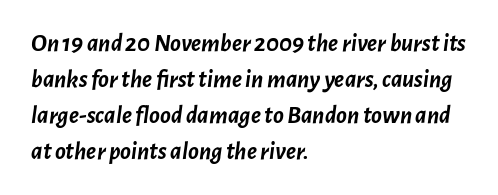
A typesetter would mark this as italic. What weight is shown? A full bold with thick strokes. Alignment: flush left. Lines of text with bare space underneath. Reading down the column, the eye jumps a familiar distance to each next line. Each word holds together tightly as a unit, with standard inter-letter gaps.
